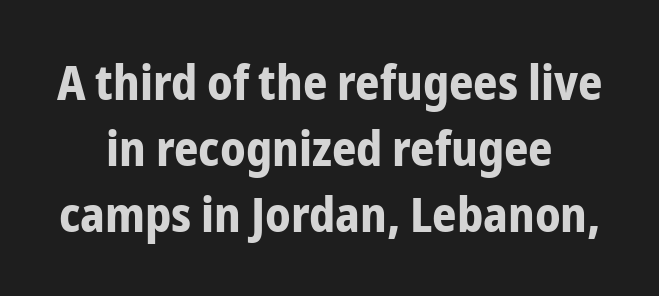
Q: Is the text bold? A: Yes.
Q: Is the text italic (slanted)? A: No, it is upright.
Q: Is the typeface a serif or a sans-serif typeface? A: Sans-serif.
Q: Is the text underlined? A: No.
Q: How is the paragraph aligned? A: Centered.
Q: Is the spacing between letters normal or unusually wide? A: Normal.
Q: Is the spacing between lines tight, normal or loose? A: Normal.
Q: Width (condensed, normal, or wide)? A: Condensed.
Q: Stroke contrast? A: Low.
Q: x-height? A: Medium.
Q: Monospaced? A: No.
